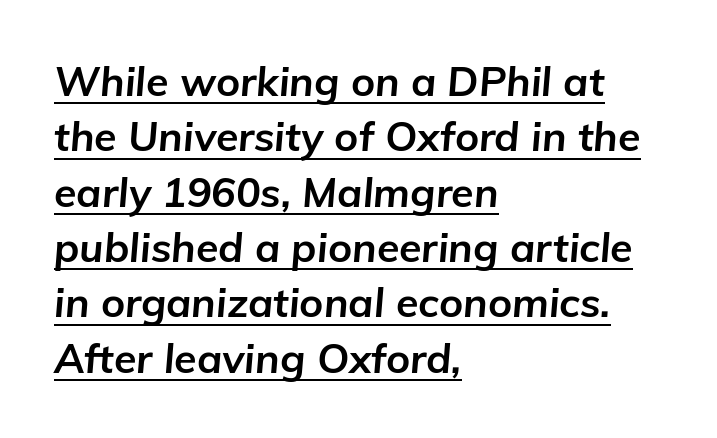
Characters follow at the spacing the type designer built in. Underline: present. Horizontally, the lines are justified to the leading edge only. Quick note: interline space is typical. Tall strokes in this sample are angled rather than plumb. The glyphs have the mass of a bold cut.
